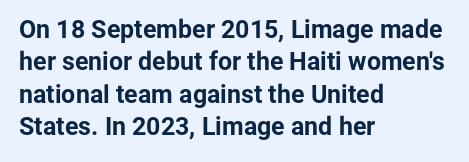
The image shows 25 px bold type, upright; set left-aligned, normal line spacing (1.3x), normal letter spacing, not underlined.
